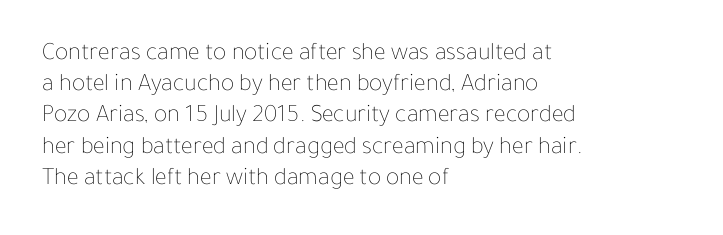
Spacing between characters is what you'd get straight out of the box. Ordinary non-slanted type is in use. The compositor pushed each line to the left boundary. Rows of type keep a routine distance in the vertical direction.
